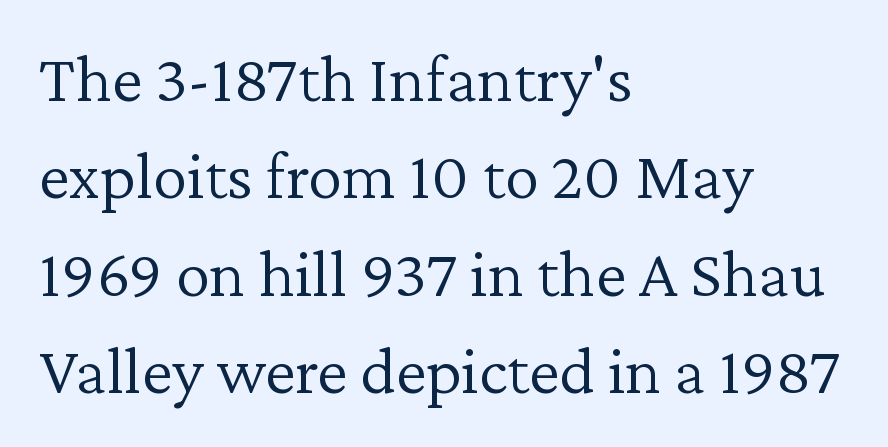
{"serif": "yes", "italic": "no", "bold": "no", "weight": "light", "width": "normal", "stroke_contrast": "low", "x_height": "medium", "monospaced": "no", "underline": "no", "align": "left", "line_spacing": "normal", "line_spacing_ratio": 1.41, "letter_spacing": "normal", "letter_spacing_em": 0.0, "glyph_px": 69}
